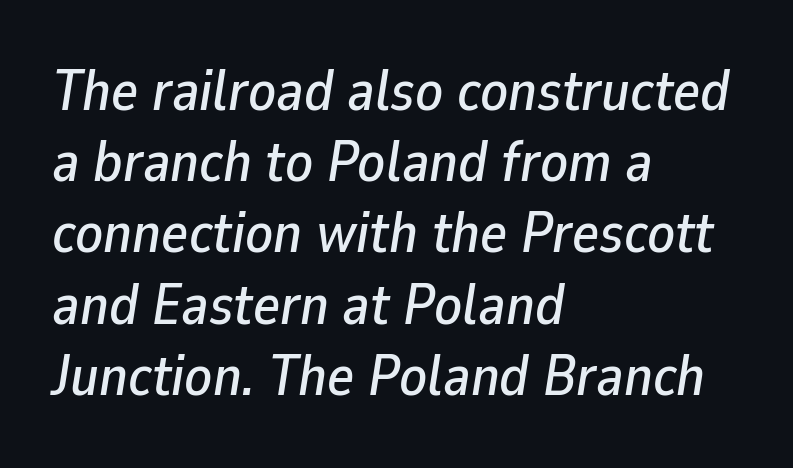
{"italic": "yes", "lean": "right", "slant_degrees": 9, "width": "normal", "stroke_contrast": "low", "x_height": "medium", "monospaced": "no", "underline": "no", "align": "left", "line_spacing": "normal", "line_spacing_ratio": 1.25, "letter_spacing": "normal", "letter_spacing_em": 0.0, "glyph_px": 57}
